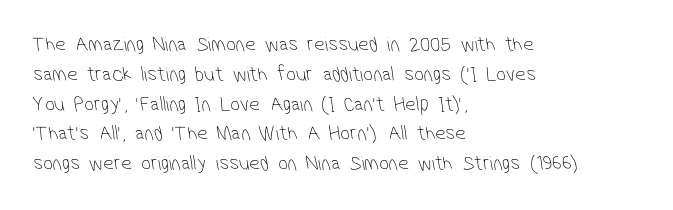
A quiet, ordinary-to-light weight characterises the typeface. This sample uses plain, unmodified letter spacing. Honestly, the row spacing looks completely unremarkable. The paragraph has a hard left edge and a soft right edge. Beneath every word, the page is bare.
